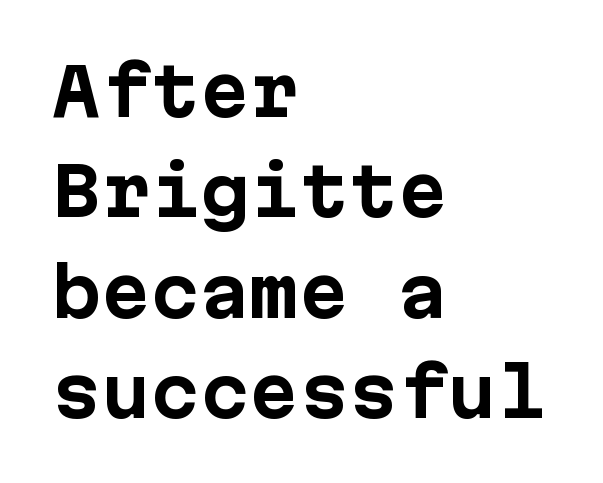
Q: Is the text bold? A: Yes.
Q: Is the text italic (slanted)? A: No, it is upright.
Q: Is the typeface a serif or a sans-serif typeface? A: Sans-serif.
Q: Is the text underlined? A: No.
Q: How is the paragraph aligned? A: Left-aligned.
Q: Is the spacing between letters normal or unusually wide? A: Normal.
Q: Is the spacing between lines tight, normal or loose? A: Normal.
Q: Width (condensed, normal, or wide)? A: Normal.
Q: Stroke contrast? A: Low.
Q: x-height? A: Medium.
Q: Monospaced? A: Yes.
